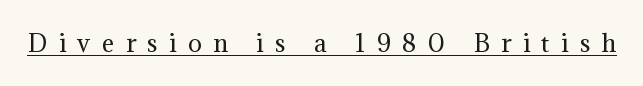
Q: Is the text bold? A: No.
Q: Is the text italic (slanted)? A: No, it is upright.
Q: Is the text underlined? A: Yes.
Q: Is the spacing between letters normal or unusually wide? A: Unusually wide.
